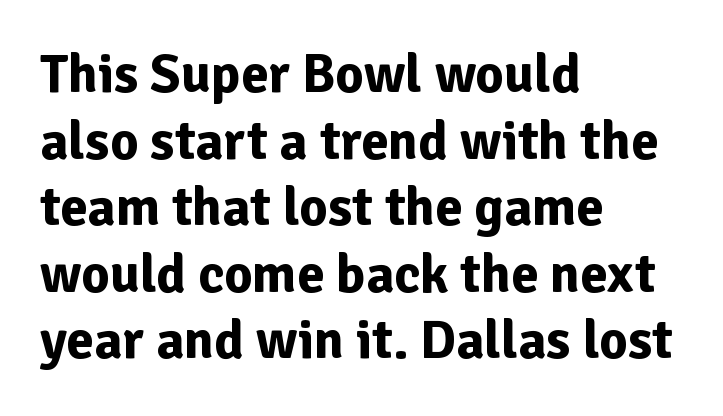
{"serif": "no", "italic": "no", "bold": "yes", "weight": "bold", "width": "normal", "stroke_contrast": "low", "x_height": "medium", "monospaced": "no", "underline": "no", "align": "left", "line_spacing_ratio": 1.21, "letter_spacing": "normal", "letter_spacing_em": 0.0, "glyph_px": 55}
